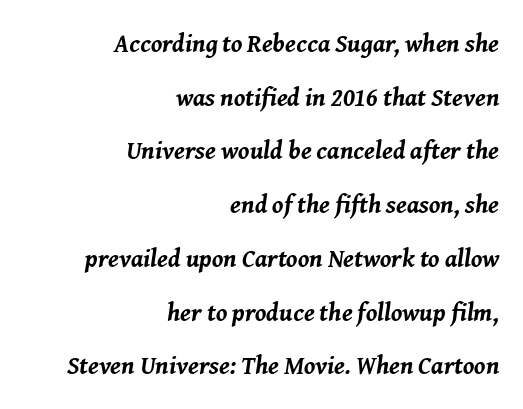
The image shows 25 px bold type, italic (leaning right); set right-aligned, loose line spacing (2.15x), normal letter spacing, not underlined.
